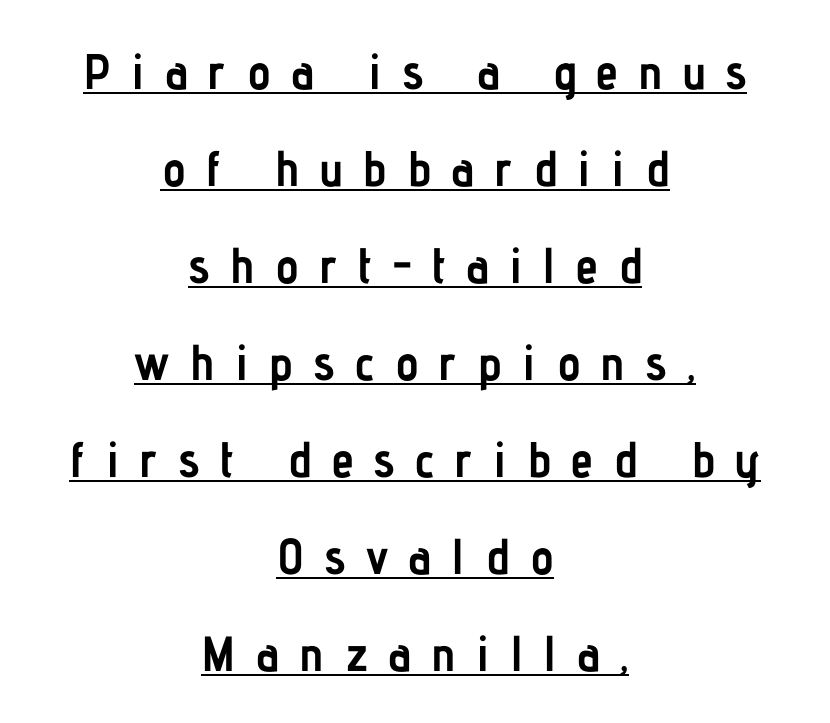
{"serif": "no", "italic": "no", "bold": "yes", "weight": "semibold", "width": "condensed", "stroke_contrast": "low", "x_height": "medium", "monospaced": "no", "underline": "yes", "align": "center", "line_spacing": "loose", "line_spacing_ratio": 1.94, "letter_spacing": "wide", "letter_spacing_em": 0.4, "glyph_px": 50}
